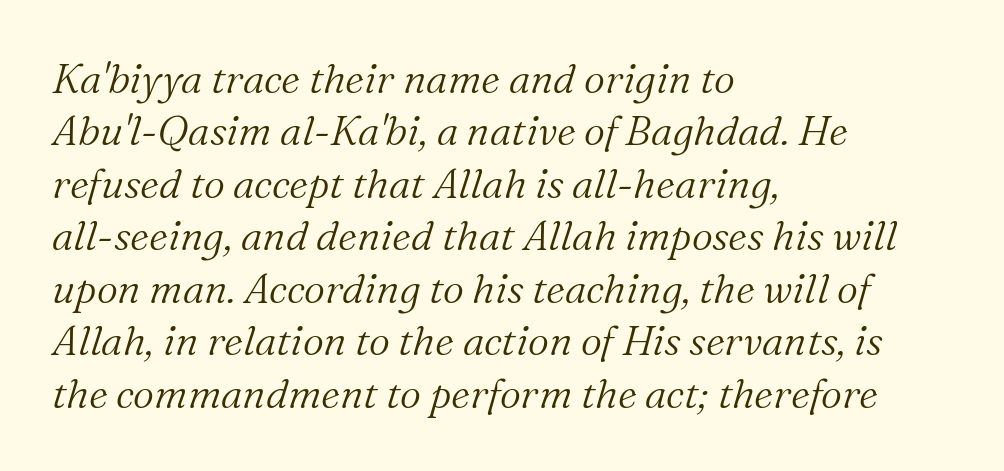
The face used here is proportionally spaced, like ordinary book or web type. The passage shown leans; its letterforms are oblique. Weight class: somewhere from thin through regular. Only glyphs here, with clear space below each row.
